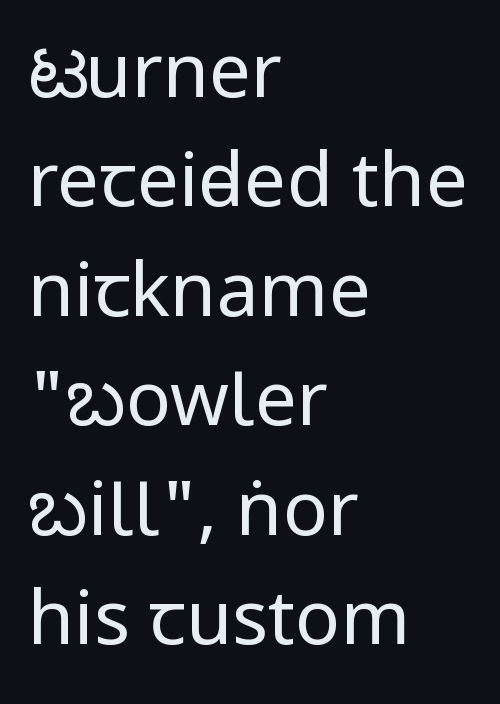
{"serif": "no", "italic": "no", "bold": "no", "weight": "regular", "width": "condensed", "stroke_contrast": "low", "x_height": "large", "monospaced": "no", "underline": "no", "align": "left", "line_spacing": "normal", "line_spacing_ratio": 1.46, "letter_spacing": "normal", "letter_spacing_em": 0.0, "glyph_px": 75}
